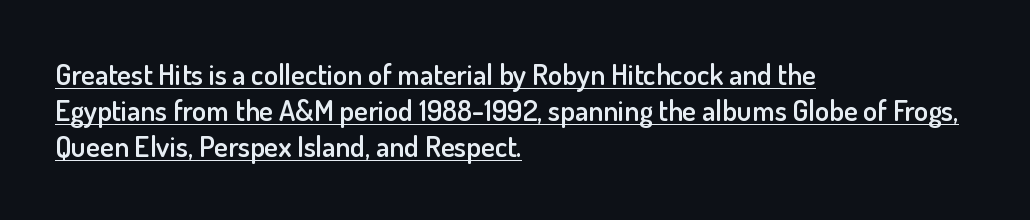
The image shows 29 px semibold sans-serif type, upright; set left-aligned, normal line spacing (1.25x), normal letter spacing, underlined; low stroke contrast and a small x-height.
